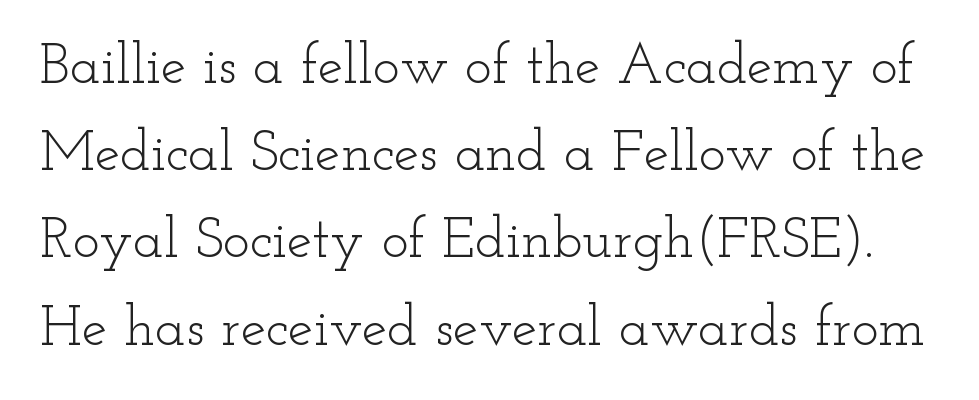
{"serif": "yes", "italic": "no", "bold": "no", "weight": "light", "width": "wide", "stroke_contrast": "low", "x_height": "small", "monospaced": "no", "underline": "no", "line_spacing": "normal", "line_spacing_ratio": 1.53, "letter_spacing": "normal", "letter_spacing_em": 0.0, "glyph_px": 57}
